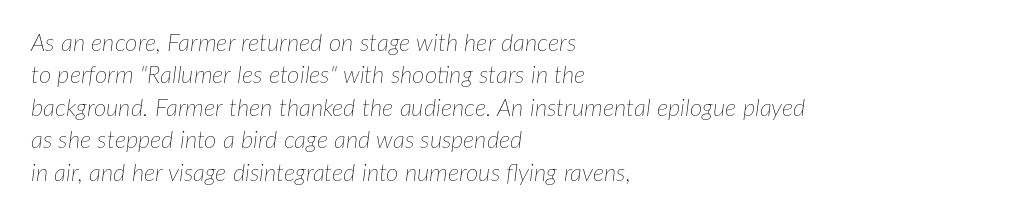
Q: Is the text bold? A: No.
Q: Is the text italic (slanted)? A: Yes, it leans right by about 7 degrees.
Q: Is the text underlined? A: No.
Q: How is the paragraph aligned? A: Left-aligned.
Q: Is the spacing between letters normal or unusually wide? A: Normal.
Q: Is the spacing between lines tight, normal or loose? A: Normal.
